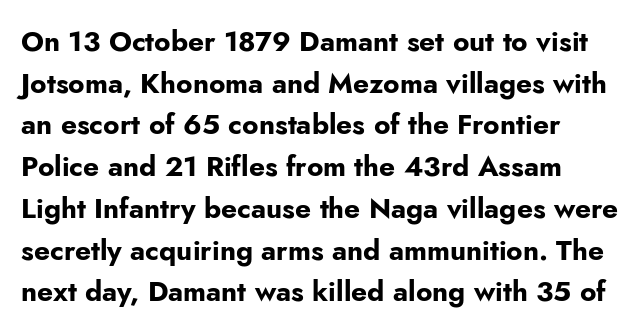
{"serif": "no", "italic": "no", "bold": "yes", "weight": "bold", "width": "normal", "stroke_contrast": "low", "x_height": "small", "monospaced": "no", "underline": "no", "align": "left", "line_spacing": "normal", "line_spacing_ratio": 1.49, "letter_spacing": "normal", "letter_spacing_em": 0.0, "glyph_px": 28}
